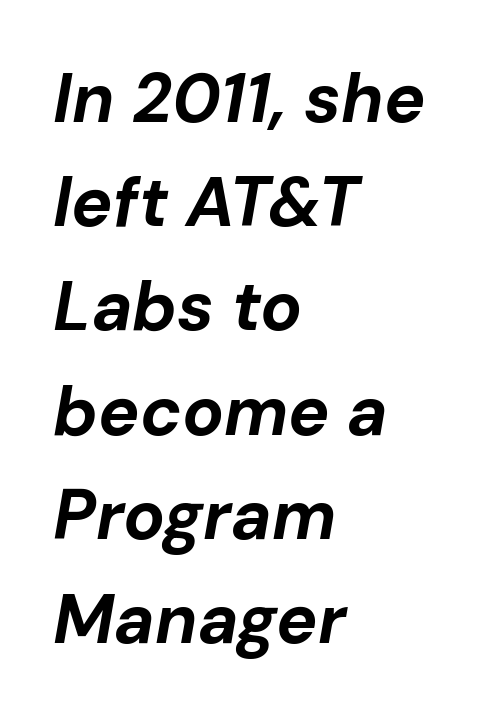
The image shows 69 px bold type, italic (leaning right); set left-aligned, normal line spacing (1.51x), normal letter spacing, not underlined; low stroke contrast and a medium x-height.
